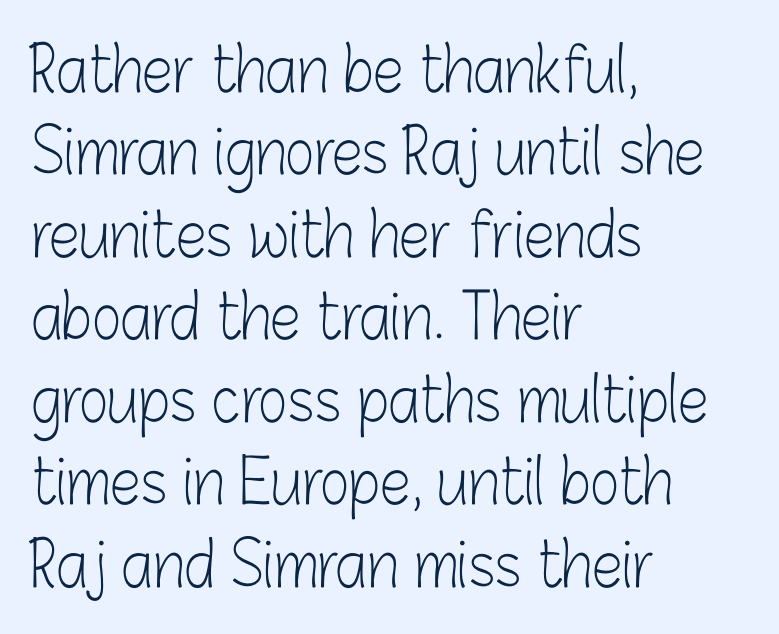
{"serif": "no", "italic": "no", "bold": "no", "weight": "light", "width": "condensed", "stroke_contrast": "low", "x_height": "medium", "monospaced": "no", "underline": "no", "align": "left", "line_spacing": "normal", "line_spacing_ratio": 1.33, "letter_spacing": "normal", "letter_spacing_em": 0.0, "glyph_px": 62}
